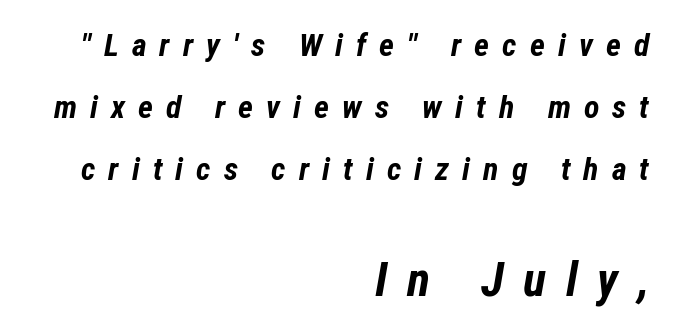
Q: Is the text bold? A: Yes.
Q: Is the text italic (slanted)? A: Yes, it leans right by about 12 degrees.
Q: Is the text underlined? A: No.
Q: How is the paragraph aligned? A: Right-aligned.
Q: Is the spacing between letters normal or unusually wide? A: Unusually wide.
Q: Is the spacing between lines tight, normal or loose? A: Loose.
Q: Which block of text is set in a larger size, the first (top) or the second (bottom)? A: The second (bottom) one.
Q: Width (condensed, normal, or wide)? A: Condensed.
Q: Stroke contrast? A: Low.
Q: x-height? A: Medium.
Q: Monospaced? A: No.
